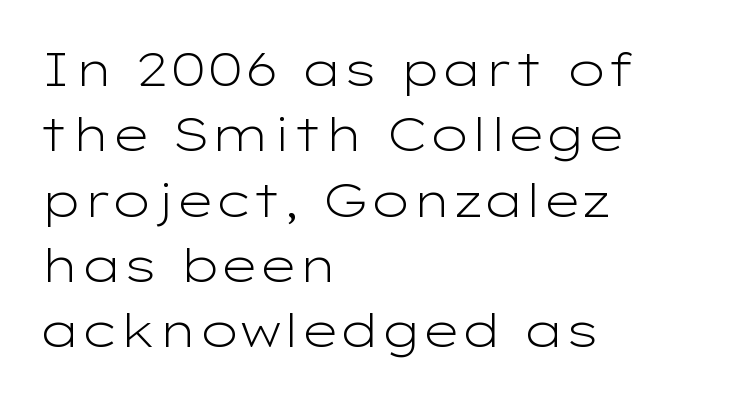
Q: Is the text bold? A: No.
Q: Is the text italic (slanted)? A: No, it is upright.
Q: Is the typeface a serif or a sans-serif typeface? A: Sans-serif.
Q: Is the text underlined? A: No.
Q: How is the paragraph aligned? A: Left-aligned.
Q: Is the spacing between letters normal or unusually wide? A: Normal.
Q: Is the spacing between lines tight, normal or loose? A: Normal.
Q: Width (condensed, normal, or wide)? A: Wide.
Q: Stroke contrast? A: Low.
Q: x-height? A: Medium.
Q: Monospaced? A: No.
